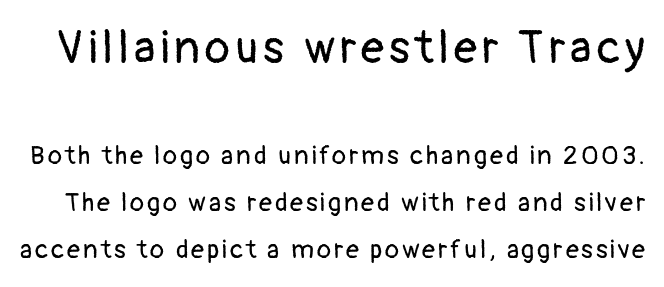
Q: Is the text bold? A: No.
Q: Is the text italic (slanted)? A: No, it is upright.
Q: Is the typeface a serif or a sans-serif typeface? A: Sans-serif.
Q: Is the text underlined? A: No.
Q: Which block of text is set in a larger size, the first (top) or the second (bottom)? A: The first (top) one.
Q: Width (condensed, normal, or wide)? A: Normal.
Q: Stroke contrast? A: Low.
Q: x-height? A: Medium.
Q: Monospaced? A: No.
